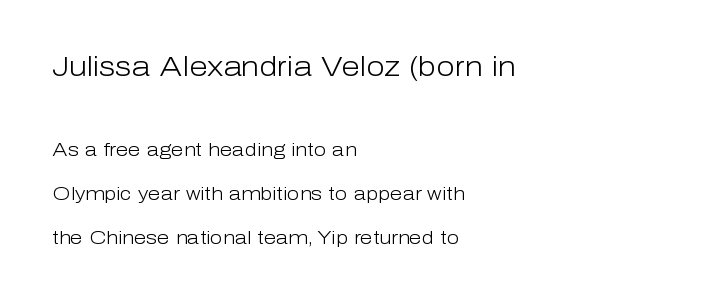
The image shows 27 px text type, upright; set left-aligned, loose line spacing (2.45x), normal letter spacing, not underlined; the first (top) block is 1.5x larger.
